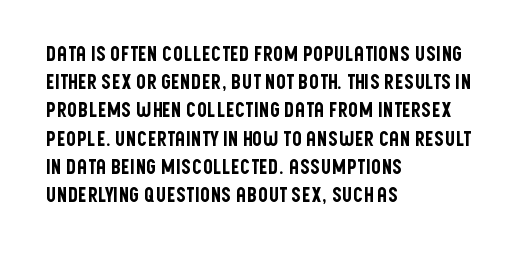
Q: Is the text italic (slanted)? A: No, it is upright.
Q: Is the text underlined? A: No.
Q: How is the paragraph aligned? A: Left-aligned.
Q: Is the spacing between letters normal or unusually wide? A: Normal.
Q: Is the spacing between lines tight, normal or loose? A: Normal.
